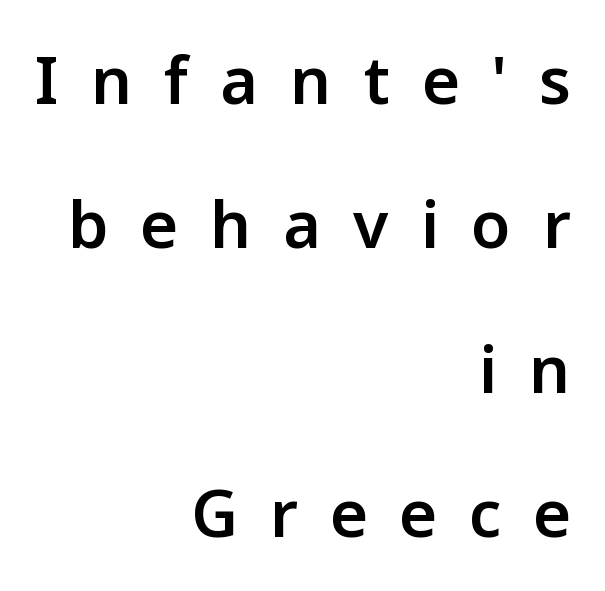
{"serif": "no", "italic": "no", "bold": "semi", "weight": "semibold", "width": "normal", "stroke_contrast": "low", "x_height": "medium", "monospaced": "no", "underline": "no", "align": "right", "line_spacing": "loose", "line_spacing_ratio": 2.22, "letter_spacing": "wide", "letter_spacing_em": 0.49, "glyph_px": 65}
